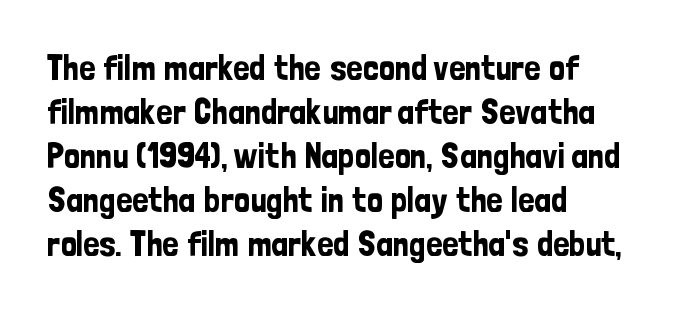
{"serif": "no", "italic": "no", "width": "condensed", "stroke_contrast": "low", "x_height": "medium", "monospaced": "no", "underline": "no", "align": "left", "line_spacing": "normal", "line_spacing_ratio": 1.26, "letter_spacing": "normal", "letter_spacing_em": 0.0, "glyph_px": 35}
